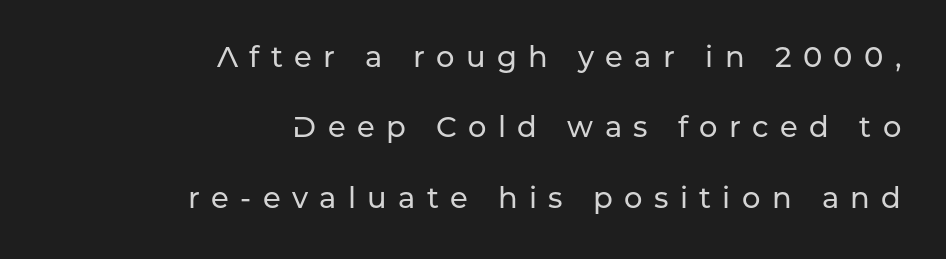
Ordinary non-slanted type is in use. Think of a printed novel: that variable character pitch is what you see here. The line texture is sparse and dotted thanks to wide tracking. The space directly below the letters is spotless. Compared with a flush-left layout, this one pins lines to the opposite, right side. You could fit nearly another row in the gap between these rows.
